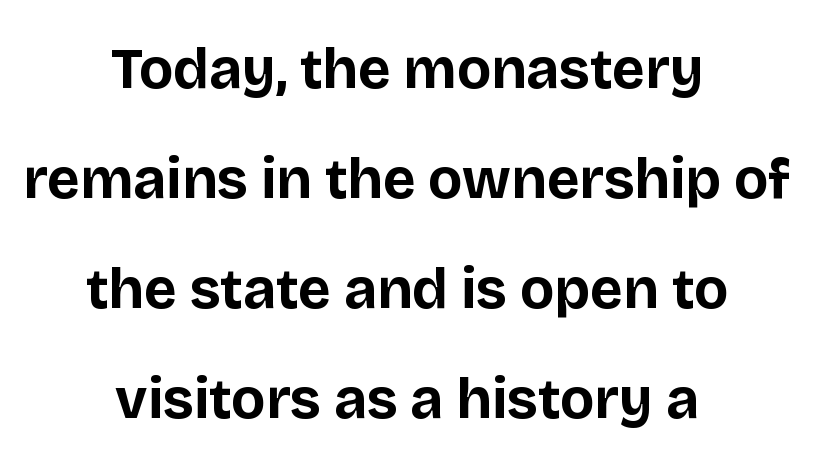
Upright lettering throughout. Students, this is bold: see how much ink each stroke carries. Leftover space on each line is divided equally before and after the words. Nobody drew a line under any word here. The letters advance in unequal steps, a hallmark of proportional type.
